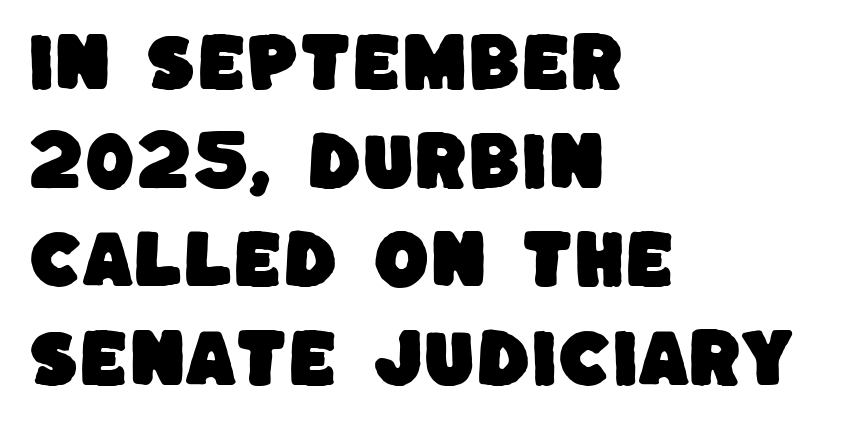
{"serif": "no", "width": "normal", "stroke_contrast": "low", "x_height": "large", "monospaced": "no", "underline": "no", "align": "left", "line_spacing": "normal", "line_spacing_ratio": 1.54, "letter_spacing": "normal", "letter_spacing_em": 0.0, "glyph_px": 64}
